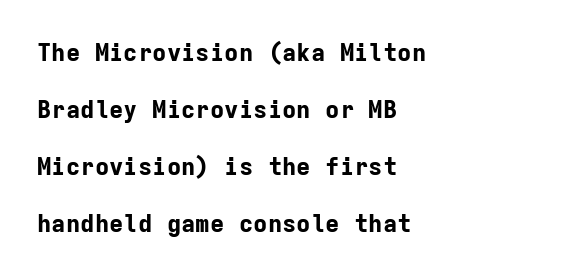
This rendering uses left alignment, leaving the right contour irregular. I'd describe the lettering as bold — thick and assertive. The lettering stays uniformly vertical, giving the passage a roman look. Short note: letters normally spaced. Underlining? Definitely not there.
